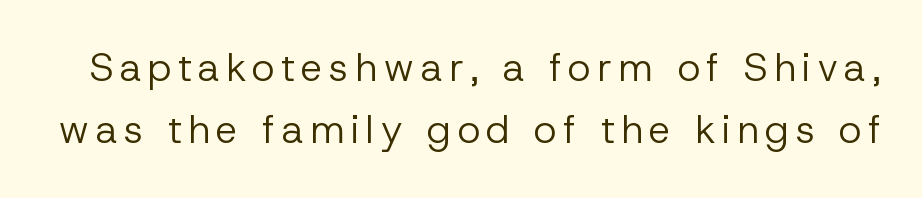
{"serif": "no", "italic": "no", "bold": "no", "weight": "regular", "width": "normal", "stroke_contrast": "low", "x_height": "medium", "monospaced": "no", "underline": "no", "line_spacing": "normal", "line_spacing_ratio": 1.59, "glyph_px": 39}
